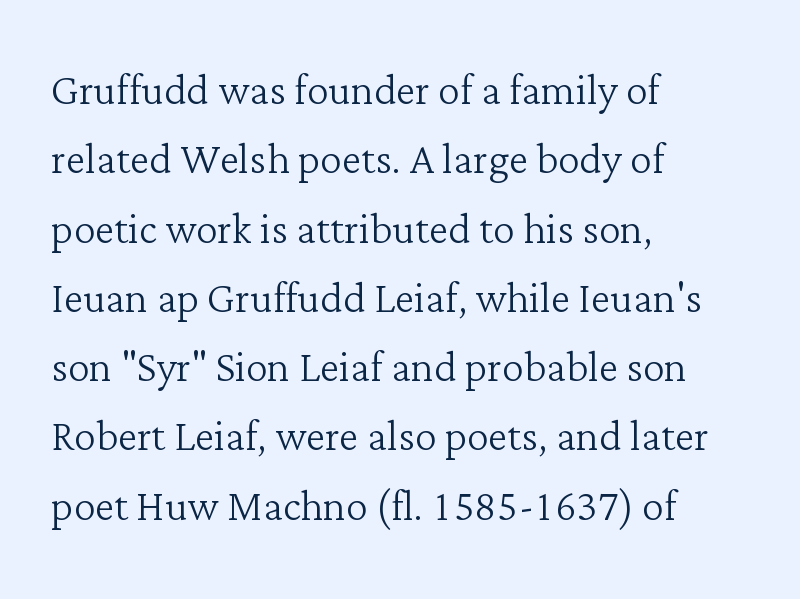
{"serif": "yes", "italic": "no", "bold": "no", "weight": "light", "width": "normal", "stroke_contrast": "low", "x_height": "medium", "monospaced": "no", "underline": "no", "align": "left", "line_spacing": "normal", "line_spacing_ratio": 1.26, "letter_spacing": "normal", "letter_spacing_em": 0.0, "glyph_px": 55}
